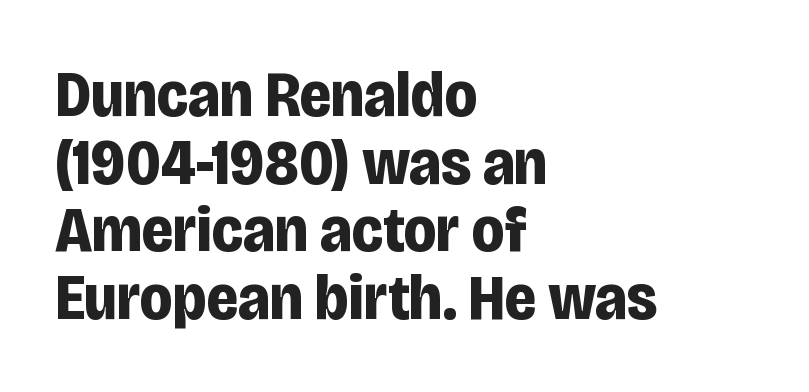
The image shows 65 px bold, condensed sans-serif type, upright; set left-aligned, tight line spacing (1.04x), normal letter spacing, not underlined; low stroke contrast and a large x-height.
